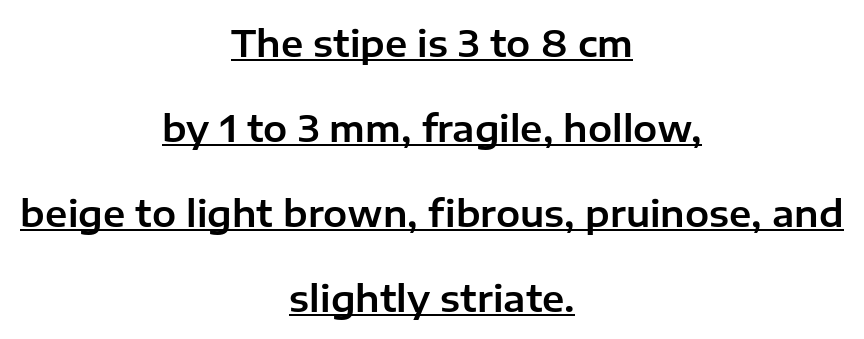
Q: Is the text italic (slanted)? A: No, it is upright.
Q: Is the typeface a serif or a sans-serif typeface? A: Sans-serif.
Q: Is the text underlined? A: Yes.
Q: How is the paragraph aligned? A: Centered.
Q: Is the spacing between letters normal or unusually wide? A: Normal.
Q: Is the spacing between lines tight, normal or loose? A: Loose.
Q: Width (condensed, normal, or wide)? A: Normal.
Q: Stroke contrast? A: Low.
Q: x-height? A: Medium.
Q: Monospaced? A: No.
